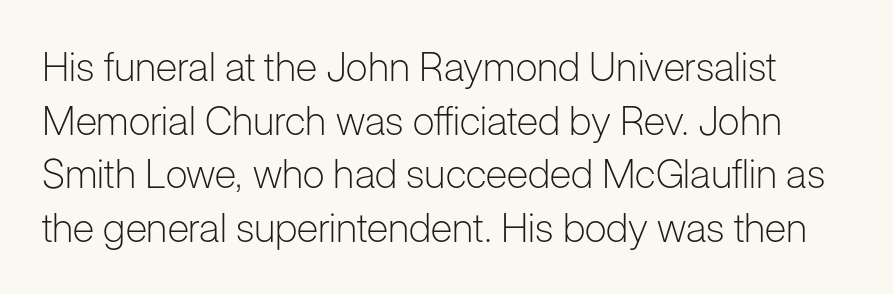
{"serif": "no", "italic": "no", "bold": "no", "weight": "light", "width": "normal", "stroke_contrast": "low", "x_height": "medium", "monospaced": "no", "underline": "no", "line_spacing": "normal", "line_spacing_ratio": 1.34, "letter_spacing": "normal", "letter_spacing_em": 0.0, "glyph_px": 40}
